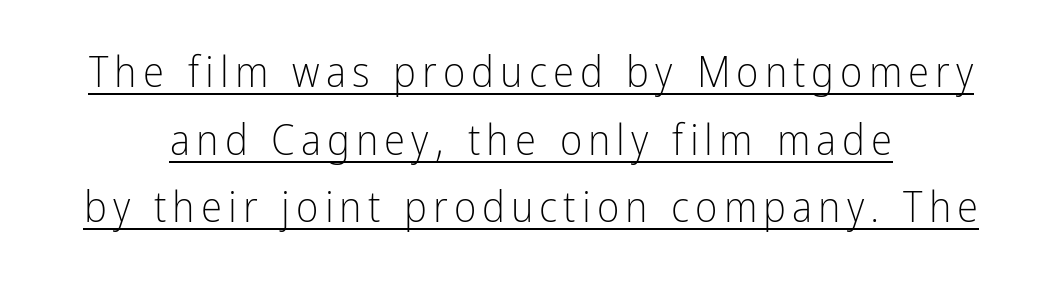
Stroke thickness stays within the range of a standard reading face or lighter. The face used here appears with an underline applied. Serif or sans? Sans — the stroke terminals are bare. A normal amount of white space separates one row of letters from the next. Think of a printed novel: that variable character pitch is what you see here. This sample is center-justified, so both line endings float freely.
